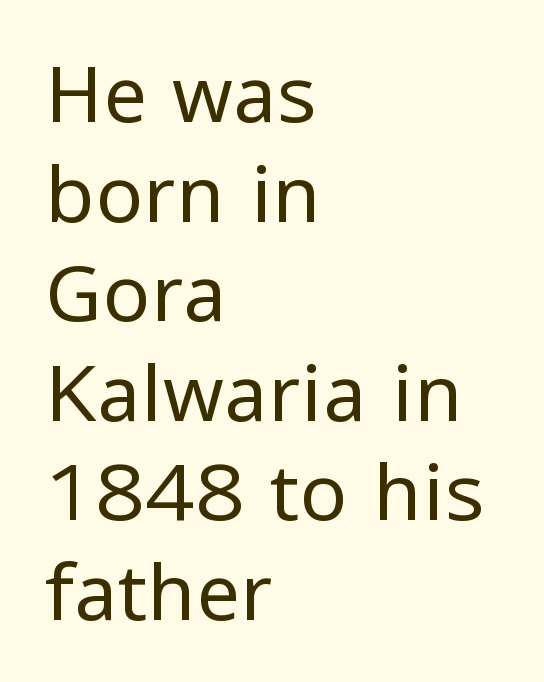
{"serif": "no", "italic": "no", "bold": "no", "weight": "regular", "width": "normal", "stroke_contrast": "low", "x_height": "medium", "monospaced": "no", "underline": "no", "align": "left", "line_spacing": "normal", "line_spacing_ratio": 1.26, "letter_spacing": "normal", "letter_spacing_em": 0.0, "glyph_px": 79}
